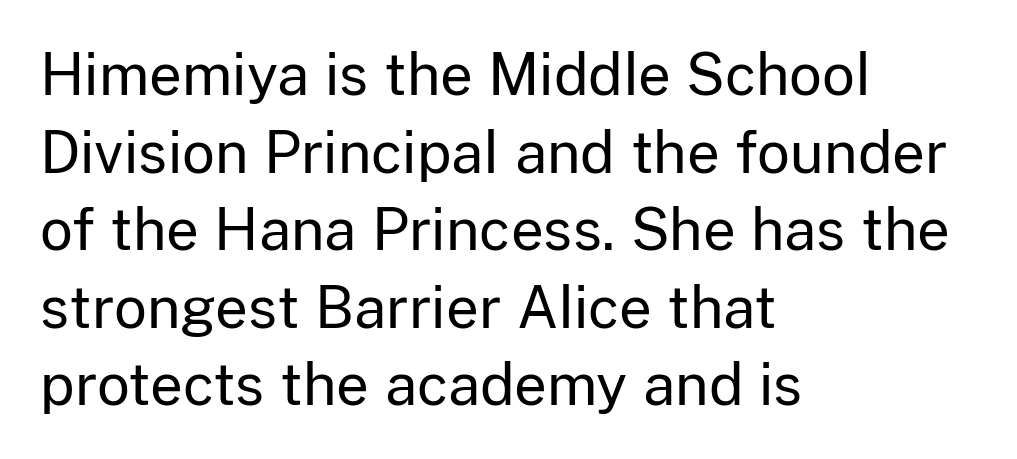
Q: Is the text bold? A: No.
Q: Is the text italic (slanted)? A: No, it is upright.
Q: Is the typeface a serif or a sans-serif typeface? A: Sans-serif.
Q: Is the text underlined? A: No.
Q: How is the paragraph aligned? A: Left-aligned.
Q: Is the spacing between letters normal or unusually wide? A: Normal.
Q: Is the spacing between lines tight, normal or loose? A: Normal.
Q: Width (condensed, normal, or wide)? A: Normal.
Q: Stroke contrast? A: Low.
Q: x-height? A: Medium.
Q: Monospaced? A: No.
